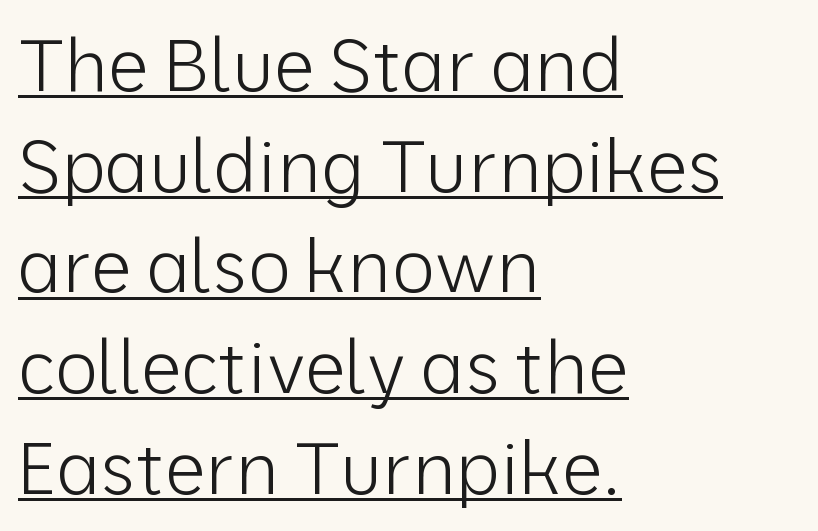
{"serif": "no", "italic": "no", "bold": "no", "weight": "light", "width": "normal", "stroke_contrast": "low", "x_height": "medium", "monospaced": "no", "underline": "yes", "align": "left", "line_spacing": "normal", "line_spacing_ratio": 1.38, "letter_spacing": "normal", "letter_spacing_em": 0.0, "glyph_px": 73}
